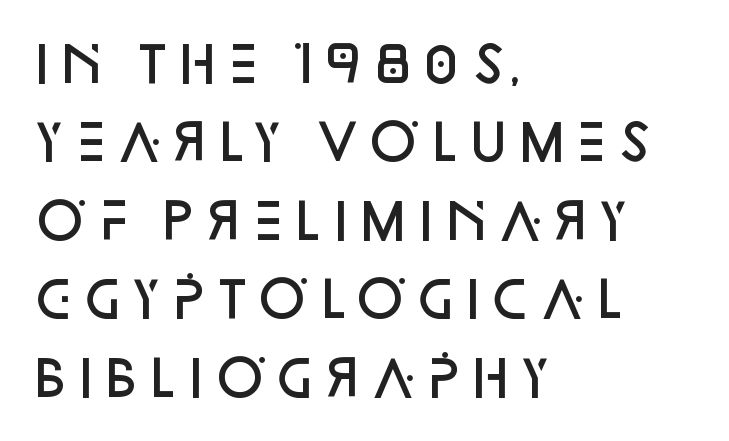
Every row of glyphs begins at an identical x-position on the left. Heft: intermediate — a semibold. The font family rendered here belongs to the sans-serif group. Rendered with straight, roman letterforms.
